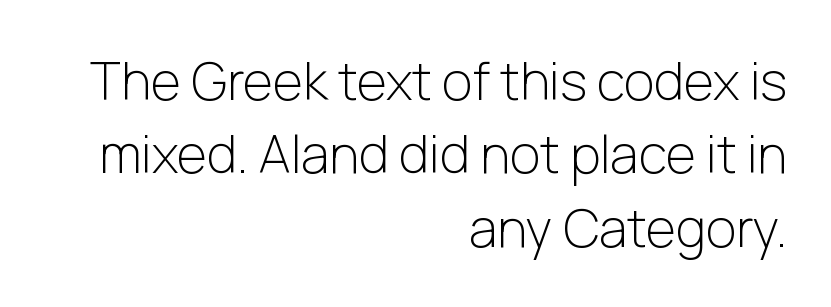
The image shows 52 px light sans-serif type, upright; set right-aligned, normal line spacing (1.41x), normal letter spacing, not underlined; low stroke contrast and a medium x-height.
